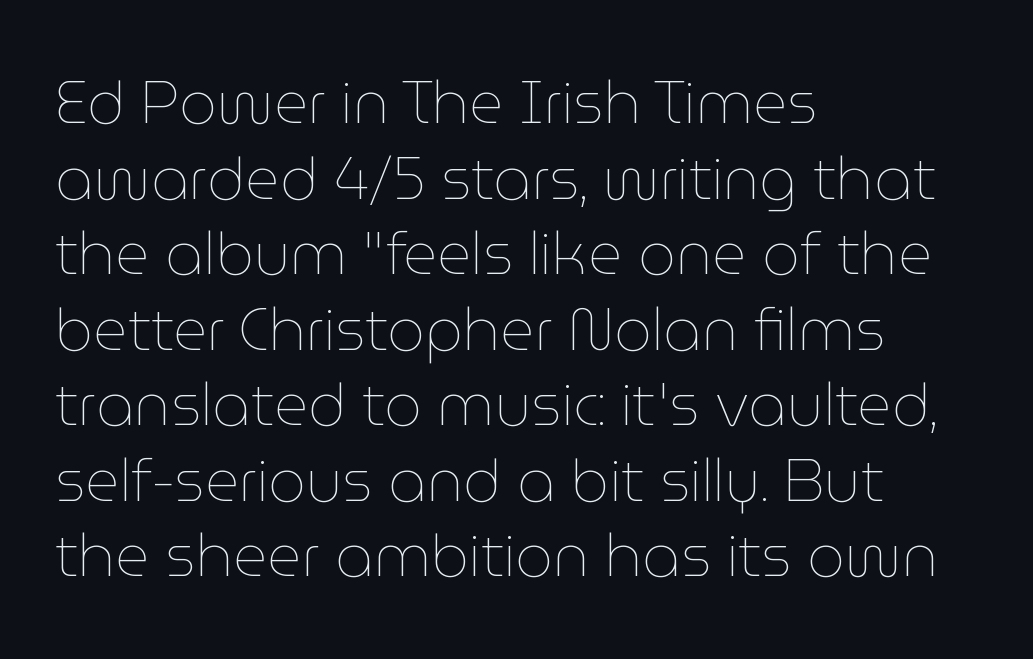
{"italic": "no", "bold": "no", "weight": "thin", "width": "normal", "stroke_contrast": "low", "x_height": "medium", "monospaced": "no", "underline": "no", "align": "left", "line_spacing": "normal", "line_spacing_ratio": 1.28, "letter_spacing": "normal", "letter_spacing_em": 0.0, "glyph_px": 59}
